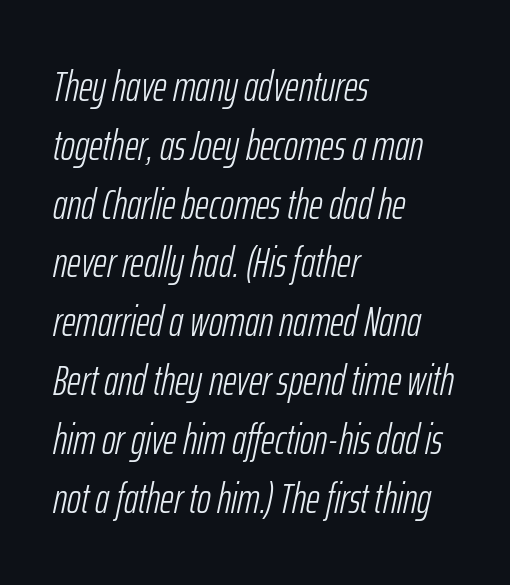
The image shows 42 px light, condensed type, italic (leaning right); set left-aligned, normal line spacing (1.4x), normal letter spacing, not underlined; low stroke contrast and a medium x-height.
